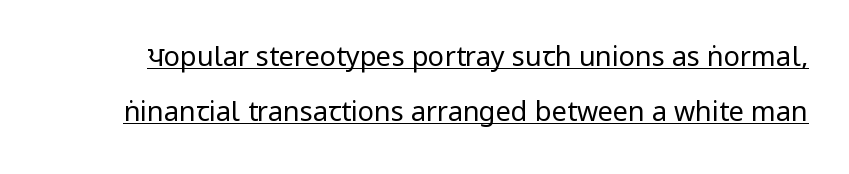
Looks like someone drew a line under every word here. Leading is clearly above the norm, producing a sparse column. Nobody touched the tracking dial on this one. Rendered with straight, roman letterforms.
